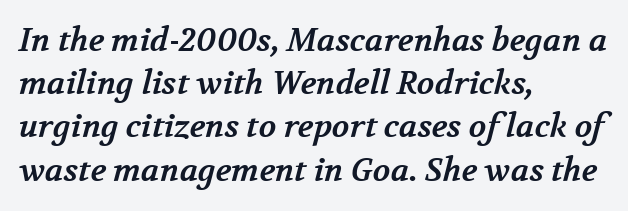
Descenders are the only things crossing below the line. This sample uses a serif face. Students, this is bold: see how much ink each stroke carries. You could not count columns in this text — the font is proportionally spaced. This rendering uses left alignment, leaving the right contour irregular.
